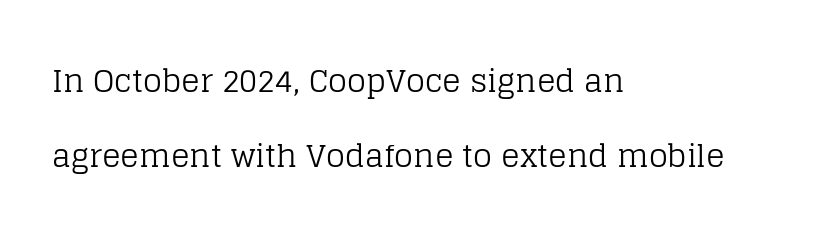
{"serif": "yes", "italic": "no", "bold": "no", "weight": "regular", "width": "normal", "stroke_contrast": "low", "x_height": "large", "monospaced": "no", "underline": "no", "align": "left", "line_spacing": "loose", "line_spacing_ratio": 2.43, "letter_spacing": "normal", "letter_spacing_em": 0.0, "glyph_px": 31}
